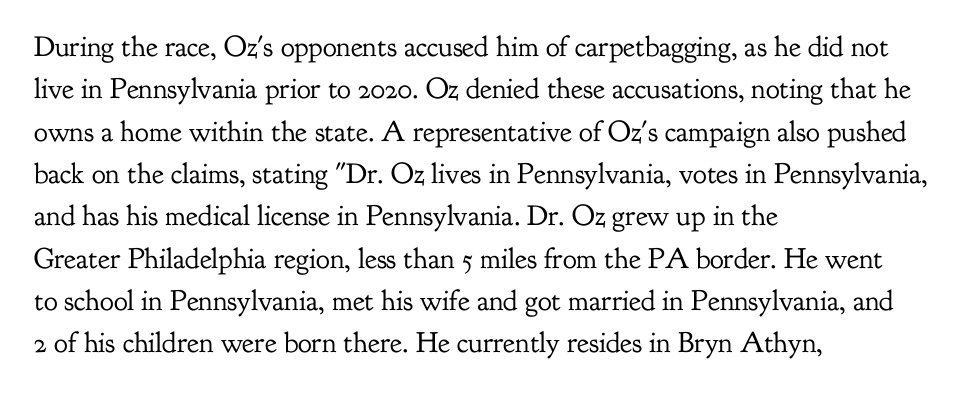
The area under the type is left untouched. This sample uses an upright cut, with every glyph sitting square on the baseline. Leading matches the norm, producing a regular column. These lines are set flush left with a ragged right edge. The rendering uses natural spacing where letterforms have individual widths. This rendering employs a face with finishing strokes, i.e., a serif.
